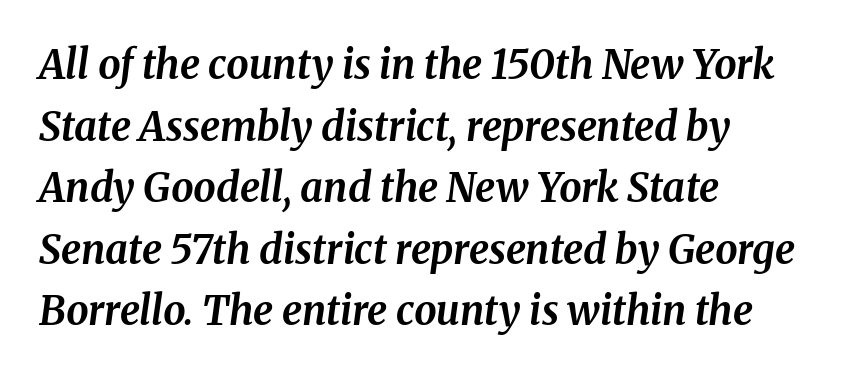
Q: Is the text bold? A: Yes.
Q: Is the text italic (slanted)? A: Yes, it leans right by about 8 degrees.
Q: Is the text underlined? A: No.
Q: How is the paragraph aligned? A: Left-aligned.
Q: Is the spacing between letters normal or unusually wide? A: Normal.
Q: Is the spacing between lines tight, normal or loose? A: Normal.
Q: Width (condensed, normal, or wide)? A: Normal.
Q: Stroke contrast? A: Medium.
Q: x-height? A: Medium.
Q: Monospaced? A: No.
